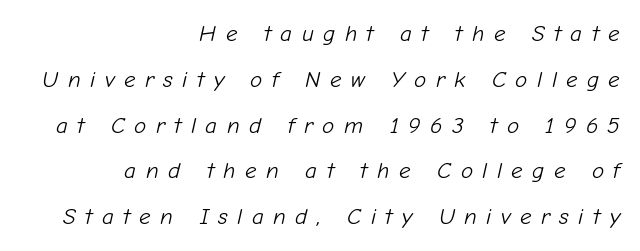
Q: Is the text bold? A: No.
Q: Is the text italic (slanted)? A: Yes, it leans right by about 12 degrees.
Q: Is the text underlined? A: No.
Q: How is the paragraph aligned? A: Right-aligned.
Q: Is the spacing between letters normal or unusually wide? A: Unusually wide.
Q: Is the spacing between lines tight, normal or loose? A: Loose.
